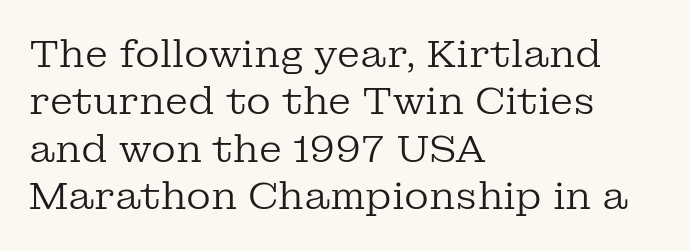
Q: Is the text bold? A: No.
Q: Is the text italic (slanted)? A: No, it is upright.
Q: Is the typeface a serif or a sans-serif typeface? A: Serif.
Q: Is the text underlined? A: No.
Q: How is the paragraph aligned? A: Left-aligned.
Q: Is the spacing between letters normal or unusually wide? A: Normal.
Q: Is the spacing between lines tight, normal or loose? A: Normal.
Q: Width (condensed, normal, or wide)? A: Normal.
Q: Stroke contrast? A: Low.
Q: x-height? A: Medium.
Q: Monospaced? A: No.
